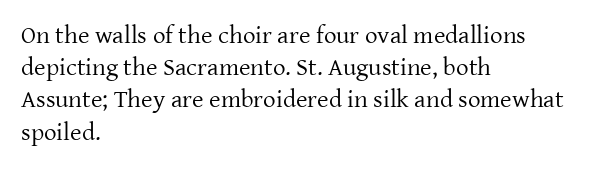
{"italic": "no", "bold": "no", "underline": "no", "align": "left", "line_spacing": "normal", "line_spacing_ratio": 1.29, "letter_spacing": "normal", "letter_spacing_em": 0.0, "glyph_px": 25}
